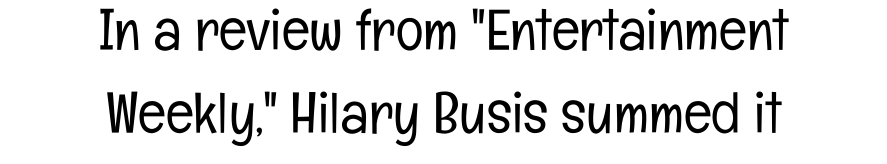
Standard letterfit; no display-style spreading of the glyphs. The type family on display is of the sans-serif kind. Do the letters lean? They stand straight. The strip under each line holds only bare page. Here the designer chose a conventional face with non-uniform glyph widths.
